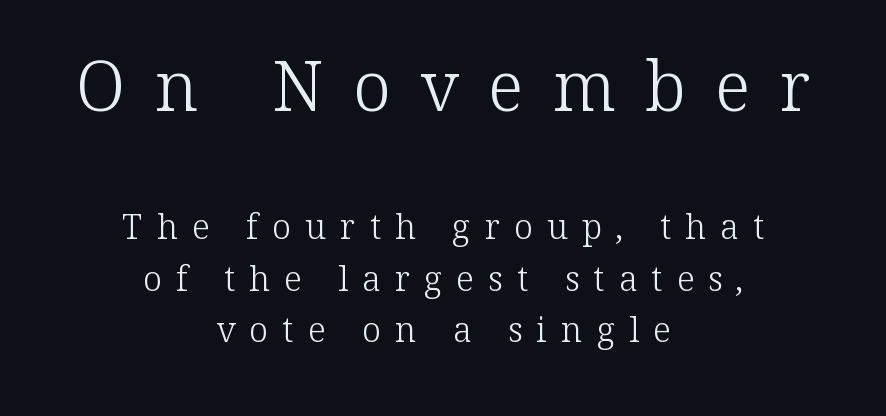
The image shows 69 px light serif type, upright; set centered, normal line spacing (1.52x), unusually wide letter spacing (+0.42 em), not underlined; the first (top) block is 2.03x larger; low stroke contrast and a medium x-height.
